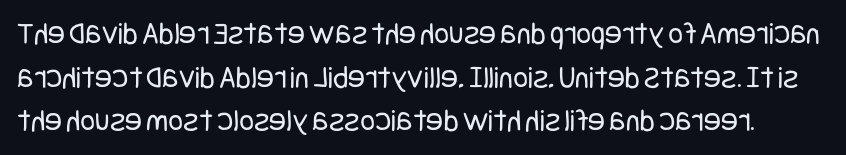
The font family rendered here belongs to the sans-serif group. The passage shown stacks its lines at a standard gap. The weight would be labelled regular, book, light, or lighter still. The baseline area is clear. Between one letter and the next there's only the usual sliver of space. Style check: upright.
